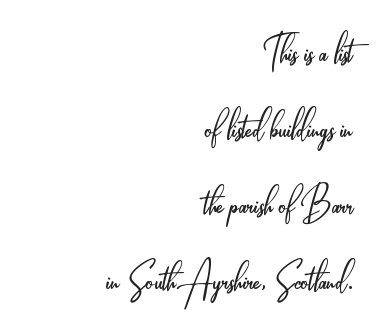
Where is the straight margin? On the right. A typesetter would label this face a sans. A clean baseline with only descenders dipping below it. Nothing unusual about the tracking: characters are spaced as the font intends. The typeface has the unassuming heft of standard copy or less.
